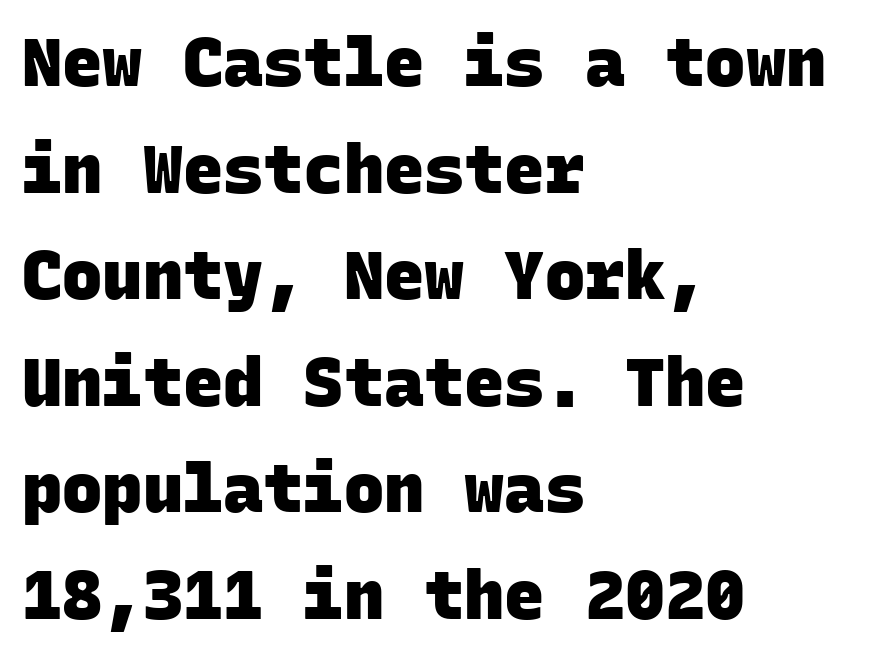
Notice how descenders clear the ascenders below comfortably — that's standard leading. A student would call this left alignment; a typographer would say flush left, rag right. This sample uses a sans-serif face. Unmarked baselines from the first word to the last. These lines carry a lot of weight — the face is fully bold. You could count columns in this text — the font is strictly monospaced.
